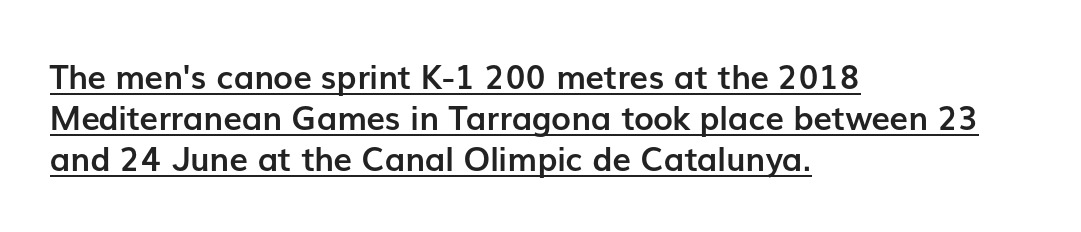
Characters follow at the spacing the type designer built in. Honestly, the row spacing looks completely unremarkable. Look at the bottom of the vertical strokes: they stop flat, with no serifs. Italic: no, the glyphs are upright roman. Students, observe the line beneath the letters — that is underlining.
